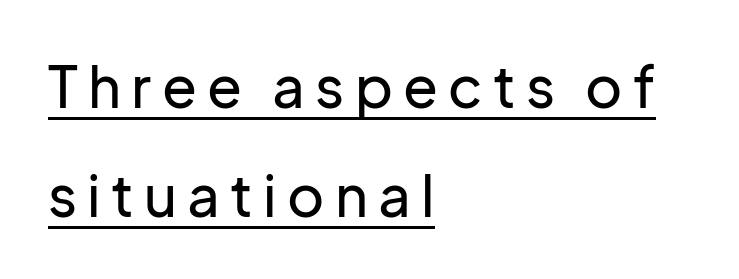
{"serif": "no", "italic": "no", "width": "normal", "stroke_contrast": "low", "x_height": "medium", "monospaced": "no", "underline": "yes", "align": "left", "line_spacing": "loose", "line_spacing_ratio": 1.92, "glyph_px": 57}
